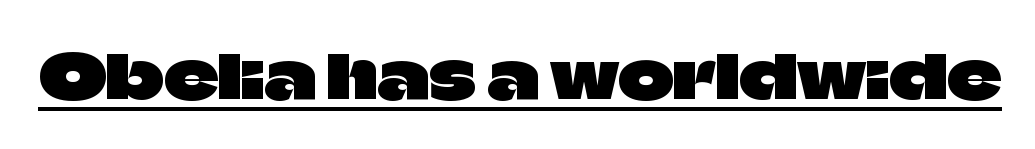
Q: Is the text italic (slanted)? A: No, it is upright.
Q: Is the typeface a serif or a sans-serif typeface? A: Sans-serif.
Q: Is the text underlined? A: Yes.
Q: Is the spacing between letters normal or unusually wide? A: Normal.
Q: Width (condensed, normal, or wide)? A: Normal.
Q: Stroke contrast? A: Low.
Q: x-height? A: Large.
Q: Monospaced? A: No.
